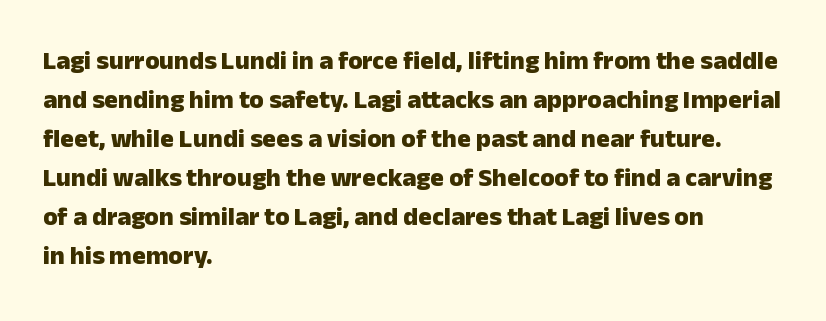
Successive baselines arrive at the customary interval. Nope, not italic — everything's standing straight. Stroke thickness is high; the sample reads as a true bold. Line starts are locked; line ends wander. Clear beneath every line of the passage. The line texture is even and compact thanks to regular tracking.
